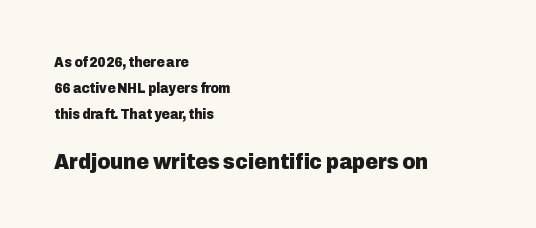
The image shows 22 px bold type, upright; set left-aligned, line spacing 1.84x, normal letter spacing, not underlined; the second (bottom) block is 1.57x larger.
